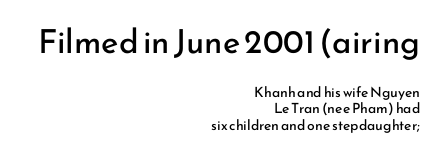
Q: Is the text bold? A: No.
Q: Is the text italic (slanted)? A: No, it is upright.
Q: Is the typeface a serif or a sans-serif typeface? A: Sans-serif.
Q: Is the text underlined? A: No.
Q: How is the paragraph aligned? A: Right-aligned.
Q: Is the spacing between letters normal or unusually wide? A: Normal.
Q: Which block of text is set in a larger size, the first (top) or the second (bottom)? A: The first (top) one.
Q: Width (condensed, normal, or wide)? A: Normal.
Q: Stroke contrast? A: Low.
Q: x-height? A: Small.
Q: Monospaced? A: No.
